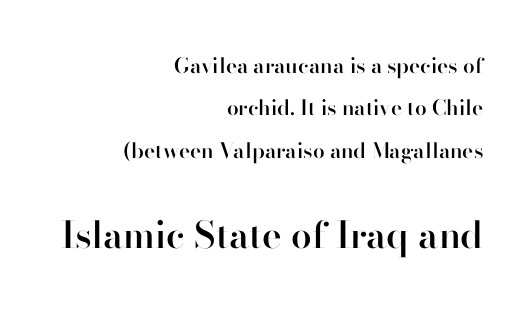
Q: Is the text bold? A: Semi-bold.
Q: Is the text italic (slanted)? A: No, it is upright.
Q: Is the typeface a serif or a sans-serif typeface? A: Sans-serif.
Q: Is the text underlined? A: No.
Q: How is the paragraph aligned? A: Right-aligned.
Q: Is the spacing between letters normal or unusually wide? A: Normal.
Q: Is the spacing between lines tight, normal or loose? A: Loose.
Q: Which block of text is set in a larger size, the first (top) or the second (bottom)? A: The second (bottom) one.
Q: Width (condensed, normal, or wide)? A: Normal.
Q: Stroke contrast? A: High.
Q: x-height? A: Small.
Q: Monospaced? A: No.
